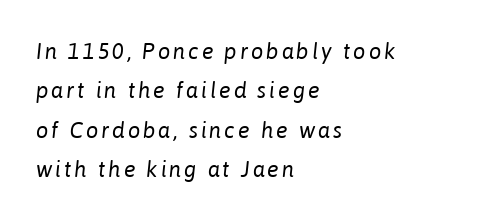
Glance below the letters and you will spot only blank space. The setting favours the left margin, as ordinary paragraphs usually do. On a weight scale, this lands at 450 or below. A typesetter would mark this as italic.
